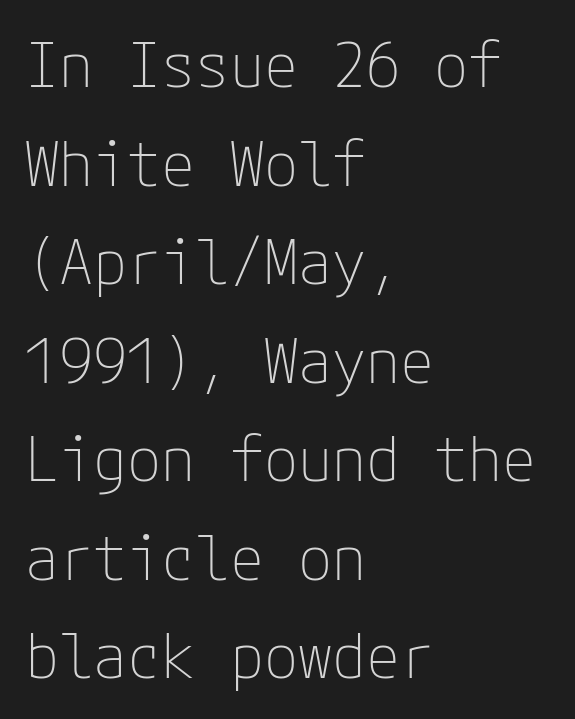
The image shows 62 px thin sans-serif type, upright; set left-aligned, normal line spacing (1.59x), normal letter spacing, not underlined; low stroke contrast and a medium x-height.
